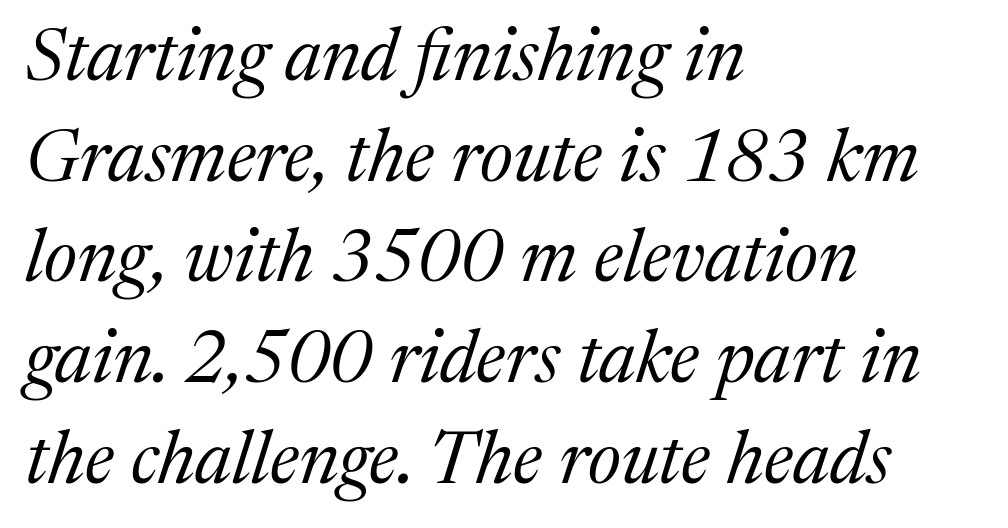
The image shows 74 px regular-weight serif type, italic (leaning right); set left-aligned, normal line spacing (1.36x), normal letter spacing, not underlined; medium stroke contrast and a medium x-height.
